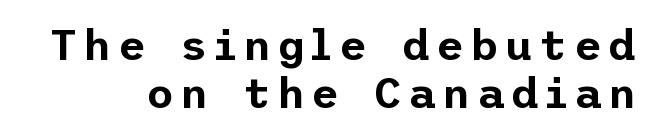
The image shows 43 px sans-serif type, upright; set tight line spacing (1.11x), not underlined; low stroke contrast and a medium x-height.
